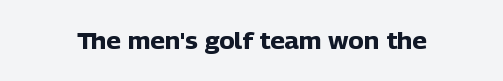
The image shows 23 px bold type, upright; set normal letter spacing, not underlined.
